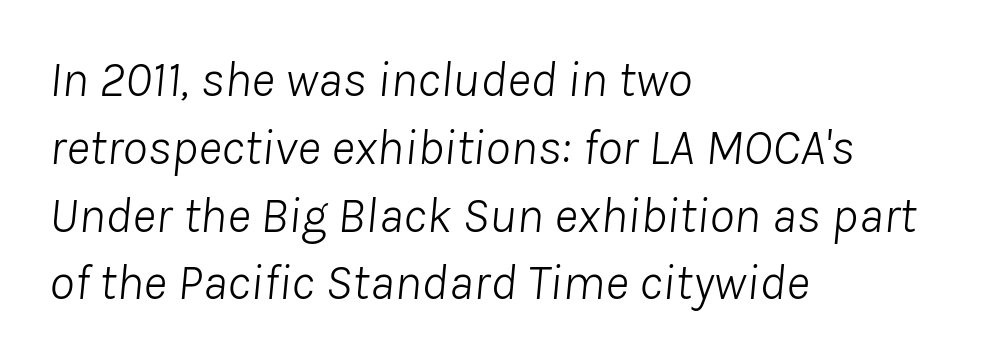
The image shows 51 px light type, italic (leaning right); set left-aligned, normal line spacing (1.33x), normal letter spacing, not underlined; low stroke contrast and a medium x-height.
